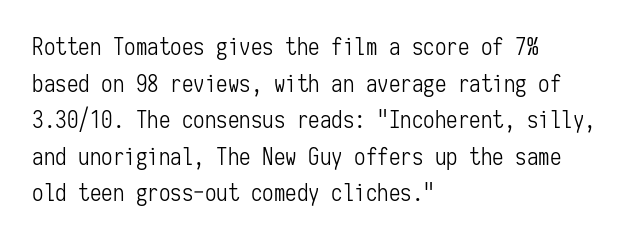
The image shows 23 px text type, upright; set left-aligned, normal line spacing (1.59x), normal letter spacing, not underlined.
